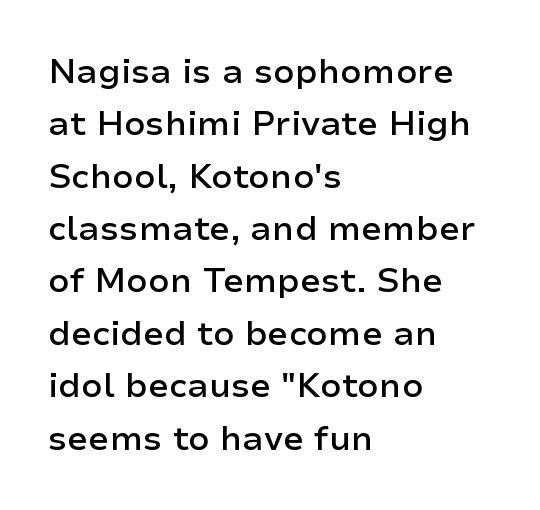
Q: Is the text bold? A: Semi-bold.
Q: Is the text italic (slanted)? A: No, it is upright.
Q: Is the typeface a serif or a sans-serif typeface? A: Sans-serif.
Q: Is the text underlined? A: No.
Q: How is the paragraph aligned? A: Left-aligned.
Q: Is the spacing between letters normal or unusually wide? A: Normal.
Q: Is the spacing between lines tight, normal or loose? A: Normal.
Q: Width (condensed, normal, or wide)? A: Normal.
Q: Stroke contrast? A: Low.
Q: x-height? A: Medium.
Q: Monospaced? A: No.
